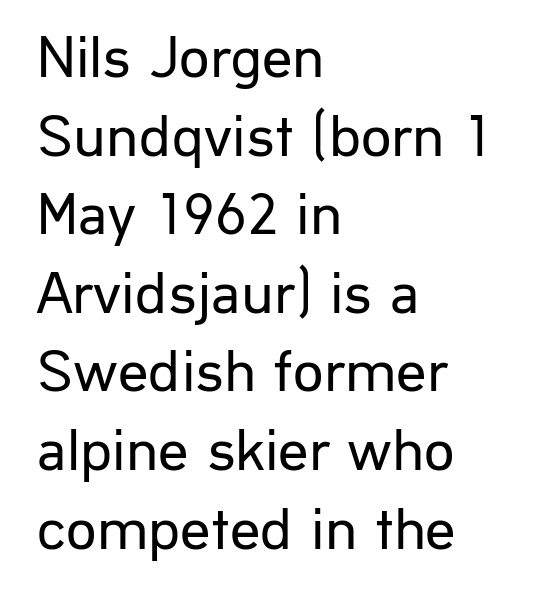
The image shows 60 px regular-weight sans-serif type, upright; set left-aligned, normal line spacing (1.31x), normal letter spacing, not underlined; low stroke contrast and a medium x-height.
